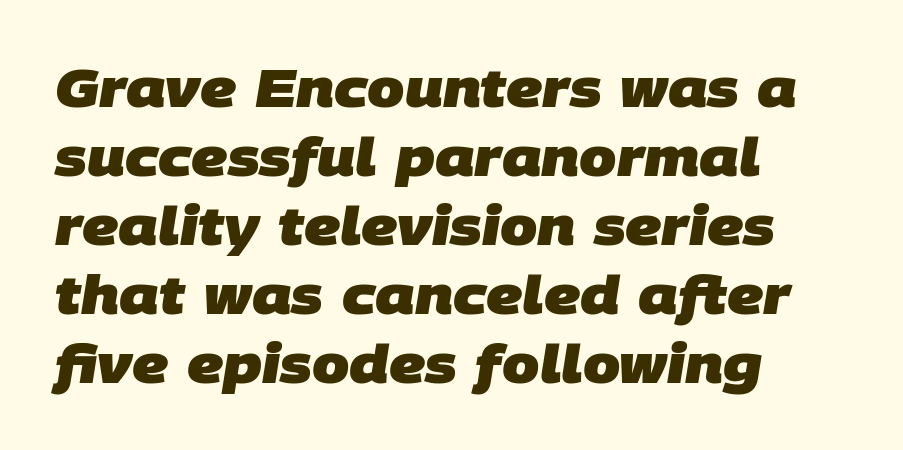
{"serif": "no", "bold": "yes", "weight": "heavy", "width": "normal", "stroke_contrast": "low", "x_height": "large", "monospaced": "no", "underline": "no", "align": "left", "line_spacing": "normal", "line_spacing_ratio": 1.3, "letter_spacing": "normal", "letter_spacing_em": 0.0, "glyph_px": 53}
